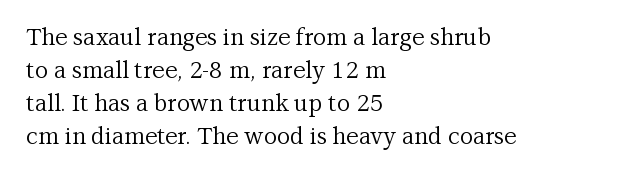
Q: Is the text bold? A: No.
Q: Is the text italic (slanted)? A: No, it is upright.
Q: Is the text underlined? A: No.
Q: How is the paragraph aligned? A: Left-aligned.
Q: Is the spacing between letters normal or unusually wide? A: Normal.
Q: Is the spacing between lines tight, normal or loose? A: Normal.
